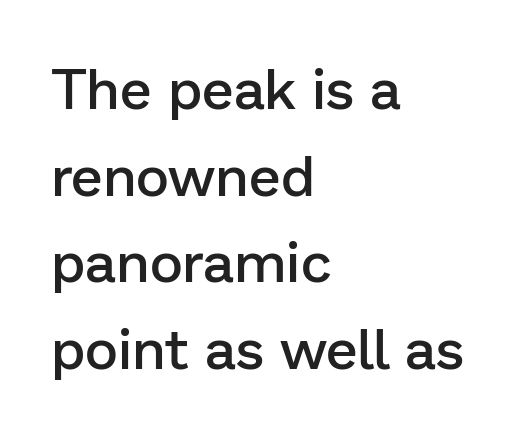
The image shows 57 px semibold sans-serif type, upright; set left-aligned, normal line spacing (1.52x), normal letter spacing, not underlined; low stroke contrast and a medium x-height.
